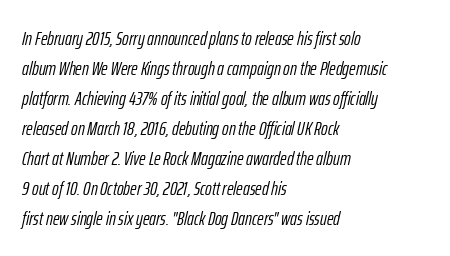
Q: Is the text bold? A: No.
Q: Is the text italic (slanted)? A: Yes, it leans right by about 12 degrees.
Q: Is the text underlined? A: No.
Q: How is the paragraph aligned? A: Left-aligned.
Q: Is the spacing between letters normal or unusually wide? A: Normal.
Q: Is the spacing between lines tight, normal or loose? A: Normal.
